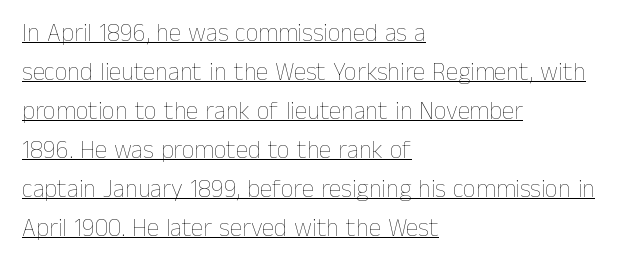
Q: Is the text bold? A: No.
Q: Is the text italic (slanted)? A: No, it is upright.
Q: Is the text underlined? A: Yes.
Q: How is the paragraph aligned? A: Left-aligned.
Q: Is the spacing between letters normal or unusually wide? A: Normal.
Q: Is the spacing between lines tight, normal or loose? A: Normal.
